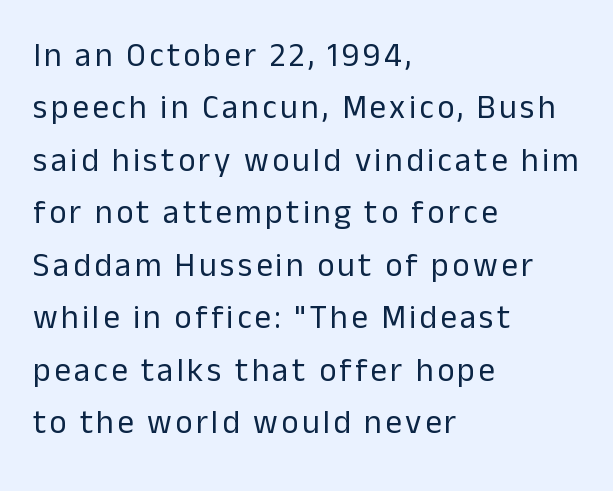
The image shows 33 px regular-weight sans-serif type, upright; set left-aligned, normal line spacing (1.59x), not underlined; low stroke contrast and a medium x-height.
